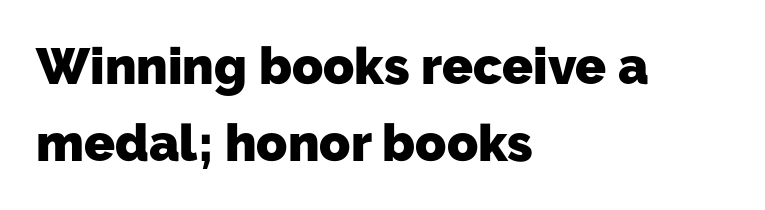
Q: Is the text bold? A: Yes.
Q: Is the typeface a serif or a sans-serif typeface? A: Sans-serif.
Q: Is the text underlined? A: No.
Q: How is the paragraph aligned? A: Left-aligned.
Q: Is the spacing between letters normal or unusually wide? A: Normal.
Q: Is the spacing between lines tight, normal or loose? A: Normal.
Q: Width (condensed, normal, or wide)? A: Normal.
Q: Stroke contrast? A: Low.
Q: x-height? A: Medium.
Q: Monospaced? A: No.
